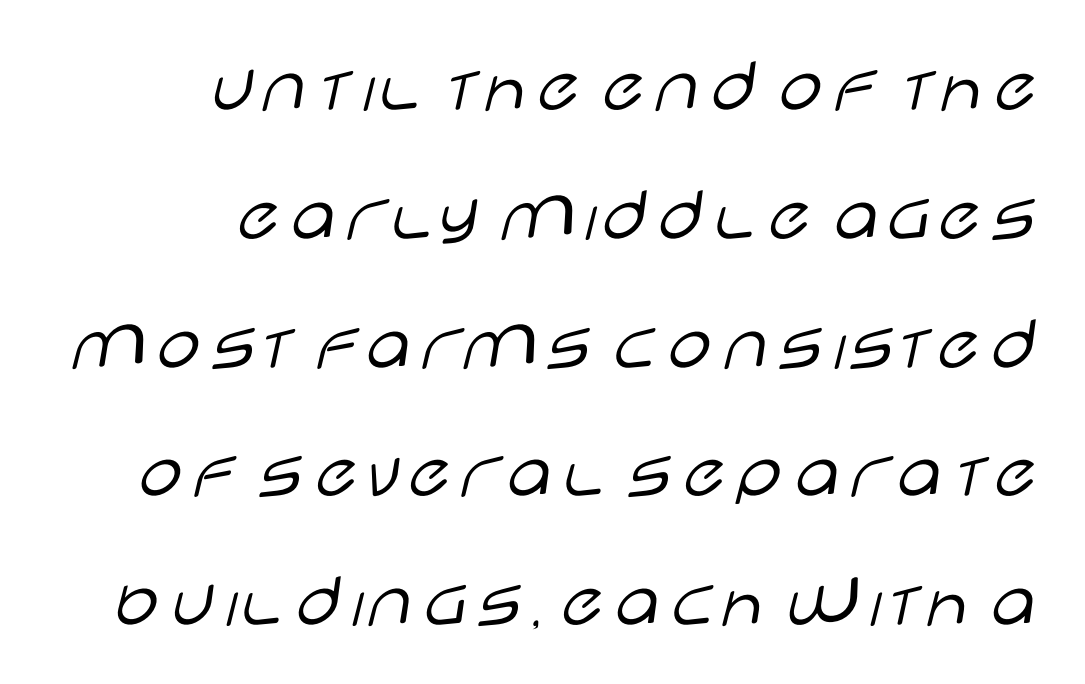
The image shows 79 px light, wide sans-serif type; set right-aligned, normal line spacing (1.63x), normal letter spacing, not underlined; low stroke contrast and a large x-height.
